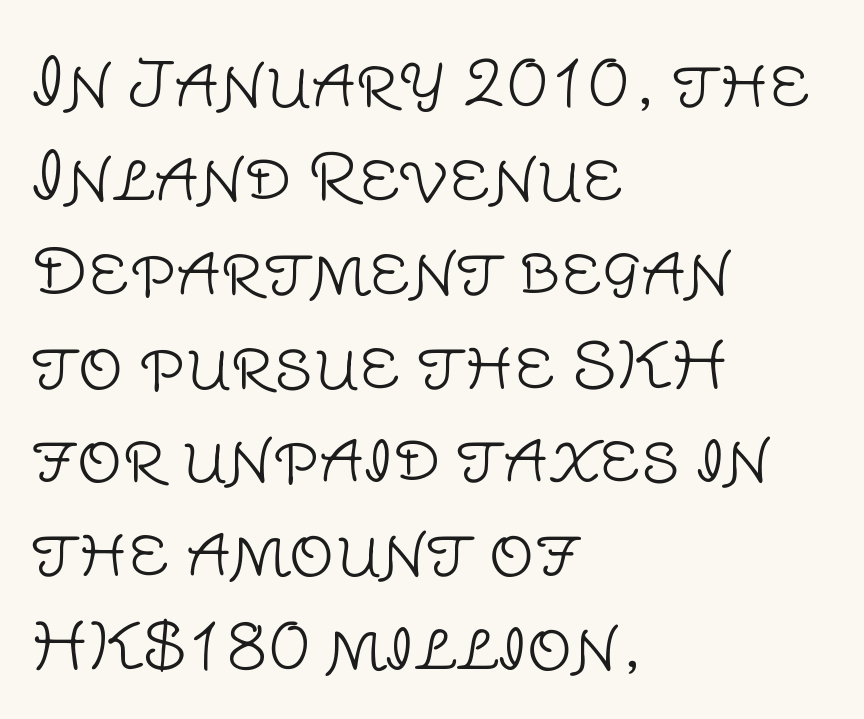
The image shows 63 px light sans-serif type; set left-aligned, normal line spacing (1.49x), normal letter spacing, not underlined; low stroke contrast and a large x-height.
